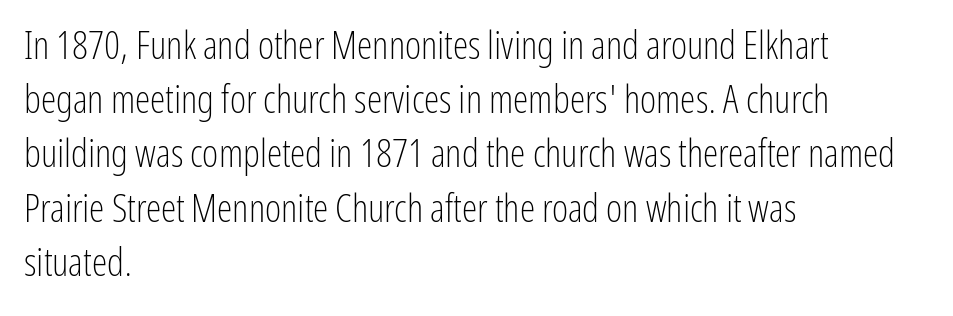
{"serif": "no", "italic": "no", "bold": "no", "weight": "light", "width": "condensed", "stroke_contrast": "low", "x_height": "medium", "monospaced": "no", "underline": "no", "align": "left", "line_spacing": "normal", "line_spacing_ratio": 1.39, "letter_spacing": "normal", "letter_spacing_em": 0.0, "glyph_px": 39}
